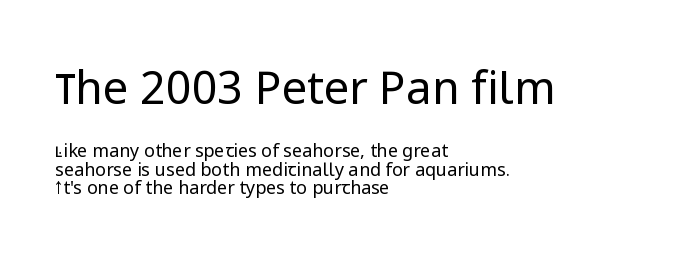
Q: Is the text bold? A: No.
Q: Is the text italic (slanted)? A: No, it is upright.
Q: Is the typeface a serif or a sans-serif typeface? A: Sans-serif.
Q: Is the text underlined? A: No.
Q: How is the paragraph aligned? A: Left-aligned.
Q: Is the spacing between letters normal or unusually wide? A: Normal.
Q: Is the spacing between lines tight, normal or loose? A: Tight.
Q: Which block of text is set in a larger size, the first (top) or the second (bottom)? A: The first (top) one.
Q: Width (condensed, normal, or wide)? A: Normal.
Q: Stroke contrast? A: Low.
Q: x-height? A: Medium.
Q: Monospaced? A: No.
